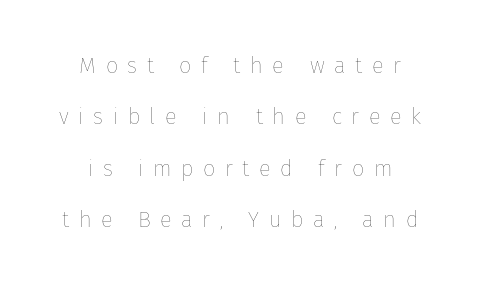
The letters stand straight up with perfectly vertical stems. Is the type heavy? It reads as light-to-regular instead. These lines have a slow, spaced-out rhythm from letter to letter. Interline gaps are noticeably wide in this sample.
